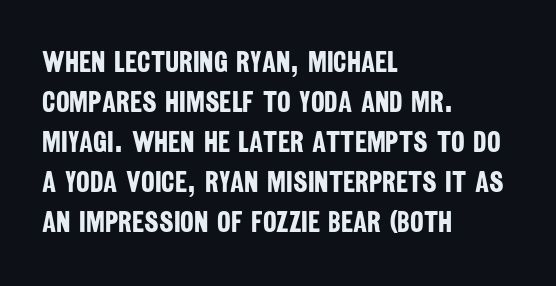
{"serif": "no", "bold": "yes", "weight": "bold", "width": "condensed", "stroke_contrast": "low", "x_height": "large", "monospaced": "no", "underline": "no", "align": "left", "line_spacing": "normal", "line_spacing_ratio": 1.38, "letter_spacing": "normal", "letter_spacing_em": 0.0, "glyph_px": 29}
